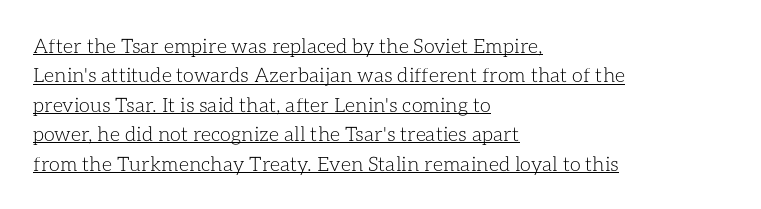
{"italic": "no", "bold": "no", "underline": "yes", "align": "left", "line_spacing": "normal", "line_spacing_ratio": 1.47, "letter_spacing": "normal", "letter_spacing_em": 0.0, "glyph_px": 20}
